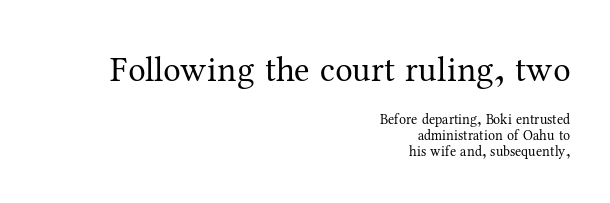
The strokes carry an ordinary text weight at most. The text block is weighted toward the right margin, trailing off unevenly leftward. Letters rest on an invisible, unmarked baseline. Tall strokes in this sample are plumb rather than angled. The face used here is proportionally spaced, like ordinary book or web type.
